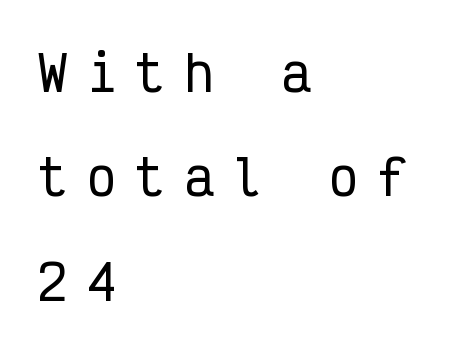
The image shows 49 px condensed sans-serif type, upright, monospaced; set left-aligned, loose line spacing (2.13x), unusually wide letter spacing (+0.39 em), not underlined; low stroke contrast and a medium x-height.
